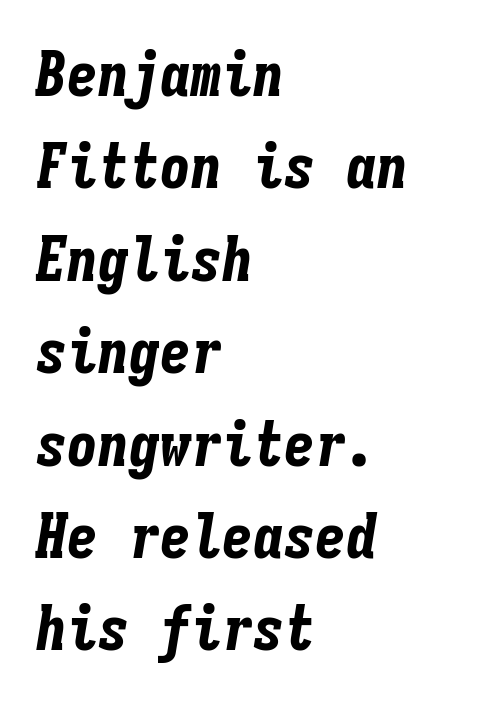
This block has exactly the height ordinary leading produces. Only glyphs here, with clear space below each row. Glyph-to-glyph distance matches everyday printed text. Each letter, wide or thin by design, is forced into the same width here. Emphasis-style slanted type is in use. The rag falls on the right side of this text block.
